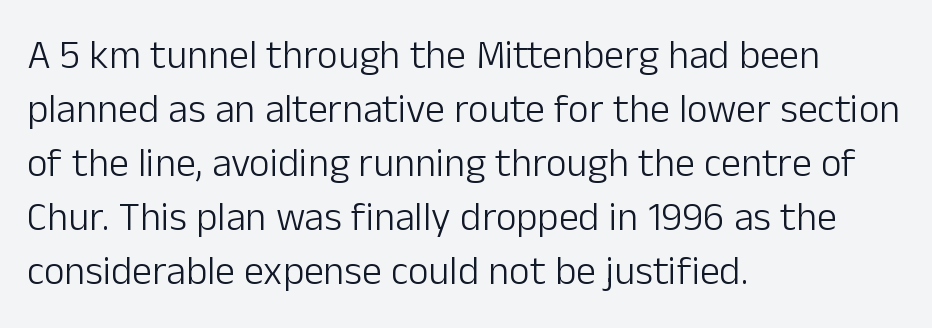
Q: Is the text bold? A: No.
Q: Is the text italic (slanted)? A: No, it is upright.
Q: Is the typeface a serif or a sans-serif typeface? A: Sans-serif.
Q: Is the text underlined? A: No.
Q: How is the paragraph aligned? A: Left-aligned.
Q: Is the spacing between letters normal or unusually wide? A: Normal.
Q: Is the spacing between lines tight, normal or loose? A: Normal.
Q: Width (condensed, normal, or wide)? A: Normal.
Q: Stroke contrast? A: Low.
Q: x-height? A: Medium.
Q: Monospaced? A: No.
